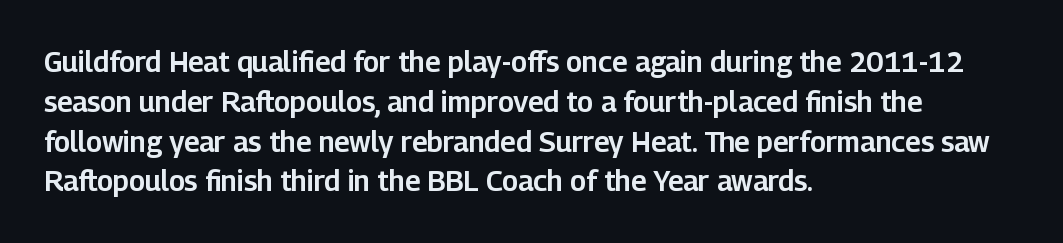
Q: Is the text italic (slanted)? A: No, it is upright.
Q: Is the typeface a serif or a sans-serif typeface? A: Sans-serif.
Q: Is the text underlined? A: No.
Q: How is the paragraph aligned? A: Left-aligned.
Q: Is the spacing between letters normal or unusually wide? A: Normal.
Q: Is the spacing between lines tight, normal or loose? A: Normal.
Q: Width (condensed, normal, or wide)? A: Normal.
Q: Stroke contrast? A: Low.
Q: x-height? A: Medium.
Q: Monospaced? A: No.
